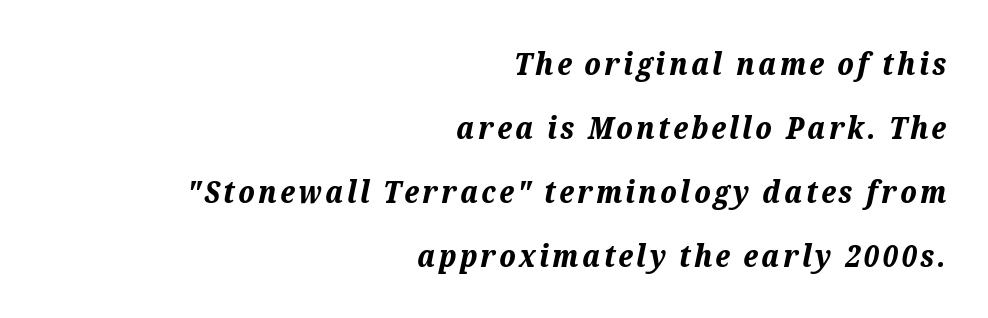
{"italic": "yes", "lean": "right", "slant_degrees": 12, "bold": "yes", "weight": "bold", "width": "normal", "stroke_contrast": "medium", "x_height": "medium", "monospaced": "no", "underline": "no", "align": "right", "line_spacing": "loose", "line_spacing_ratio": 2.13, "glyph_px": 30}
